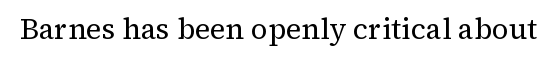
The image shows 29 px regular-weight serif type, upright; set normal letter spacing, not underlined; medium stroke contrast and a medium x-height.
